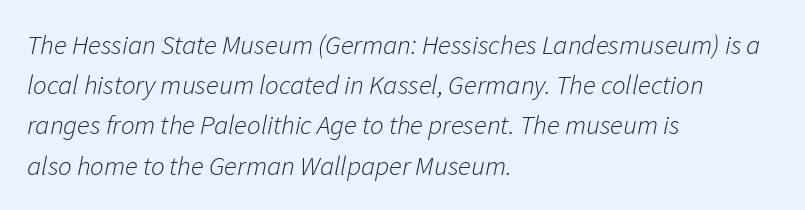
A classic flush-left, rag-right setting is used for this passage. It's the slanting kind of type. A clean baseline with only descenders dipping below it. Default kerning and tracking; the words read as compact shapes.
